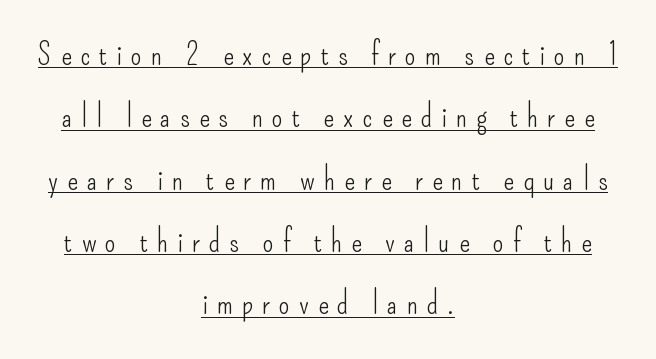
The image shows 31 px light, condensed sans-serif type, upright; set centered, loose line spacing (2.01x), unusually wide letter spacing (+0.29 em), underlined; low stroke contrast and a small x-height.
